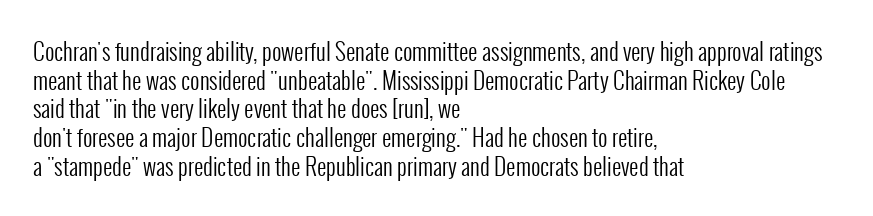
The lines sit at an ordinary, default distance from one another. The text block is weighted toward the left margin, trailing off unevenly rightward. Tracking value appears to be zero — textbook default spacing. Has an underline been added? It has not. Stroke mass is kept to a normal reading level or below.
